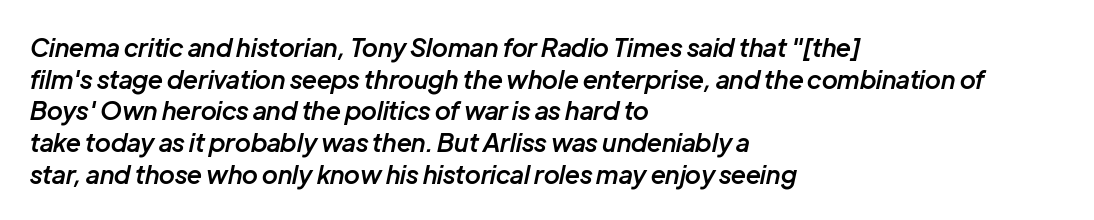
{"italic": "yes", "lean": "right", "slant_degrees": 12, "bold": "semi", "underline": "no", "align": "left", "line_spacing": "normal", "line_spacing_ratio": 1.27, "letter_spacing": "normal", "letter_spacing_em": 0.0, "glyph_px": 25}
